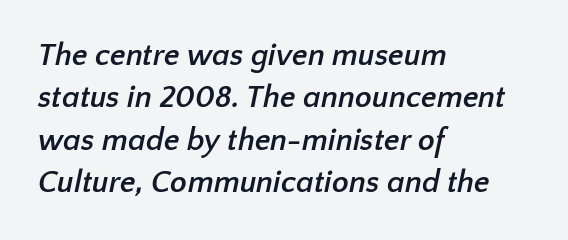
{"serif": "no", "bold": "yes", "weight": "semibold", "width": "normal", "stroke_contrast": "low", "x_height": "medium", "monospaced": "no", "underline": "no", "align": "left", "line_spacing": "normal", "line_spacing_ratio": 1.37, "letter_spacing": "normal", "letter_spacing_em": 0.0, "glyph_px": 31}
